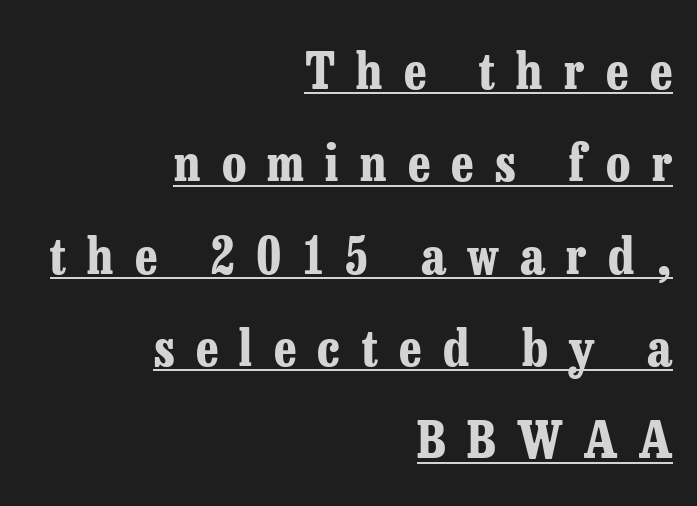
Q: Is the text bold? A: Yes.
Q: Is the text italic (slanted)? A: No, it is upright.
Q: Is the typeface a serif or a sans-serif typeface? A: Serif.
Q: Is the text underlined? A: Yes.
Q: How is the paragraph aligned? A: Right-aligned.
Q: Is the spacing between letters normal or unusually wide? A: Unusually wide.
Q: Width (condensed, normal, or wide)? A: Condensed.
Q: Stroke contrast? A: Low.
Q: x-height? A: Medium.
Q: Monospaced? A: No.
